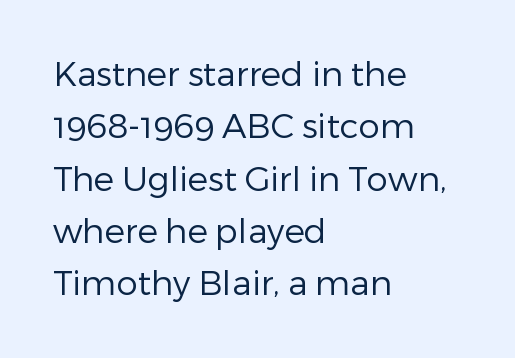
Does the type have serifs? No, each stem ends abruptly. The face used here is proportionally spaced, like ordinary book or web type. Summary of weight: not heavy and not bold. The passage is arranged the way most books set body copy — flush left. The vertical gap from one line to the next is medium.
